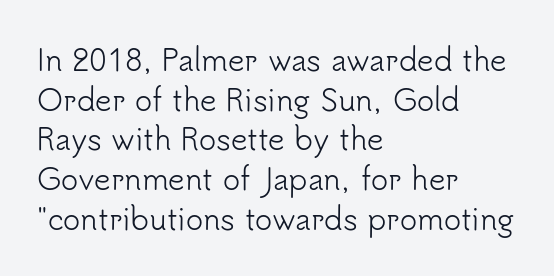
{"serif": "no", "italic": "no", "bold": "no", "weight": "light", "width": "normal", "stroke_contrast": "low", "x_height": "small", "monospaced": "no", "underline": "no", "align": "left", "line_spacing": "normal", "line_spacing_ratio": 1.37, "letter_spacing": "normal", "letter_spacing_em": 0.0, "glyph_px": 29}
